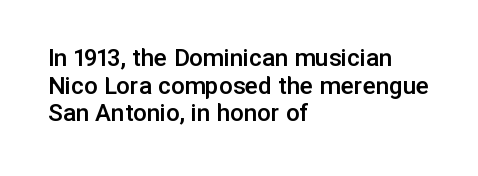
The rendering anchors every line to the left-hand side. Lines of text with bare space underneath. Regarding leading, the lines here are crowded together. Tall strokes in this sample are plumb rather than angled.
